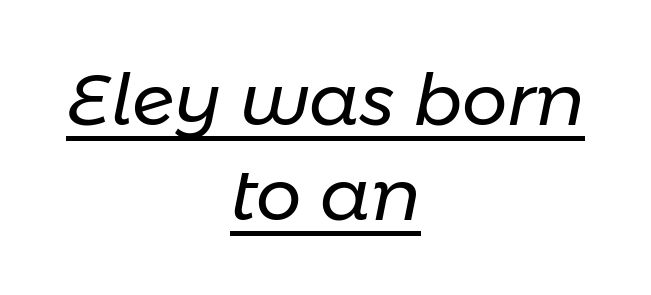
Q: Is the text bold? A: No.
Q: Is the text italic (slanted)? A: Yes, it leans right by about 11 degrees.
Q: Is the text underlined? A: Yes.
Q: How is the paragraph aligned? A: Centered.
Q: Is the spacing between letters normal or unusually wide? A: Normal.
Q: Is the spacing between lines tight, normal or loose? A: Normal.
Q: Width (condensed, normal, or wide)? A: Normal.
Q: Stroke contrast? A: Low.
Q: x-height? A: Medium.
Q: Monospaced? A: No.
